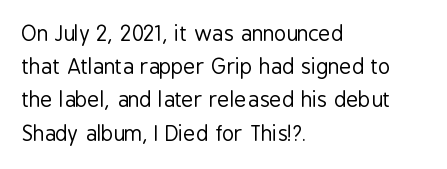
{"italic": "no", "bold": "no", "underline": "no", "align": "left", "line_spacing": "normal", "line_spacing_ratio": 1.58, "letter_spacing": "normal", "letter_spacing_em": 0.0, "glyph_px": 21}
